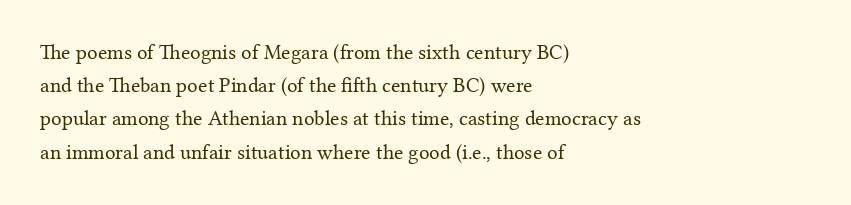
The face looks like a standard text weight, possibly lighter. Short and long lines alike share a common starting point at left. Vertically, the passage feels balanced, rows spaced as you'd expect. A bare baseline throughout the passage. Here the glyphs are tracked normally, forming tight word shapes.
